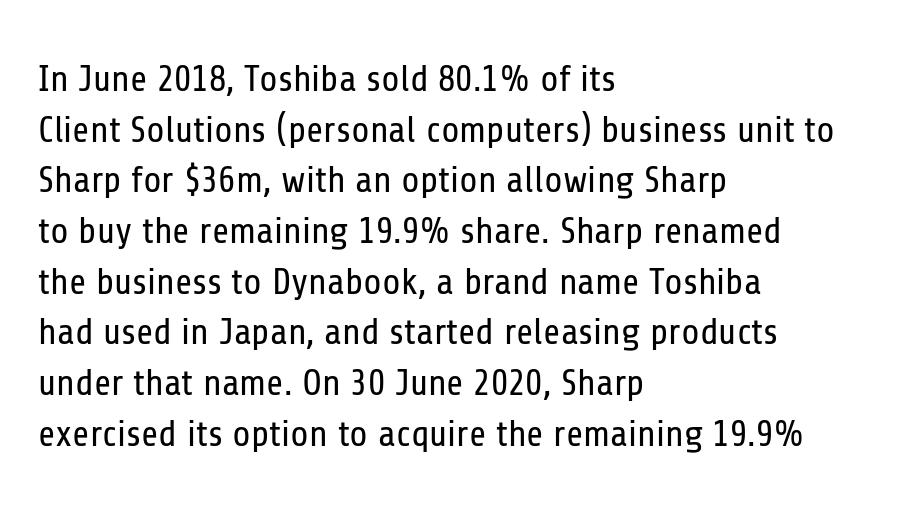
The image shows 37 px regular-weight, condensed sans-serif type, upright; set left-aligned, normal line spacing (1.37x), normal letter spacing, not underlined; low stroke contrast and a medium x-height.
